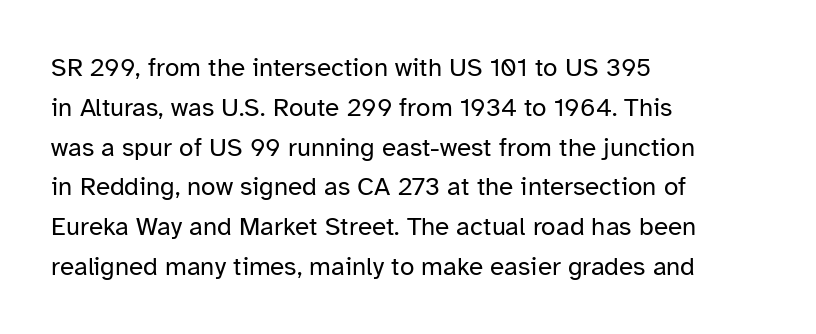
The image shows 26 px text type, upright; set left-aligned, normal line spacing (1.53x), normal letter spacing, not underlined.
